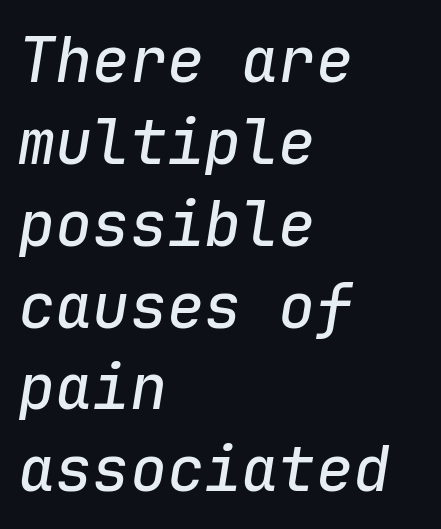
Line spacing here is normal. Every row of glyphs begins at an identical x-position on the left. Glyph-to-glyph distance matches everyday printed text. Underline: absent.
